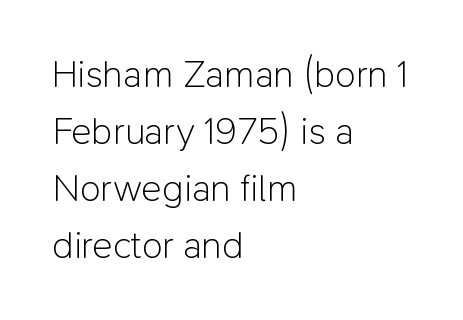
A normal amount of white space separates one row of letters from the next. The lettering holds an erect, upright posture throughout. Any mark beneath the type? The region is blank. Each word holds together tightly as a unit, with standard inter-letter gaps. Think of a printed novel: that variable character pitch is what you see here.
